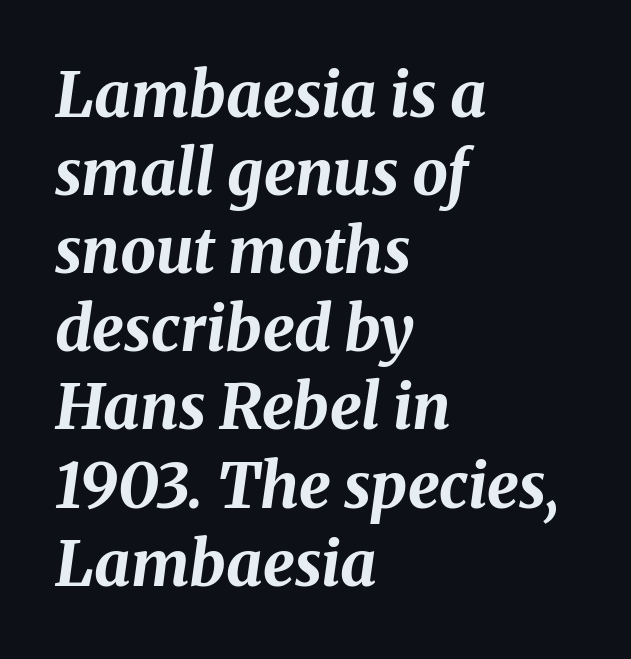
Q: Is the text bold? A: Yes.
Q: Is the text italic (slanted)? A: Yes, it leans right by about 8 degrees.
Q: Is the text underlined? A: No.
Q: How is the paragraph aligned? A: Left-aligned.
Q: Is the spacing between letters normal or unusually wide? A: Normal.
Q: Width (condensed, normal, or wide)? A: Normal.
Q: Stroke contrast? A: Medium.
Q: x-height? A: Medium.
Q: Monospaced? A: No.
